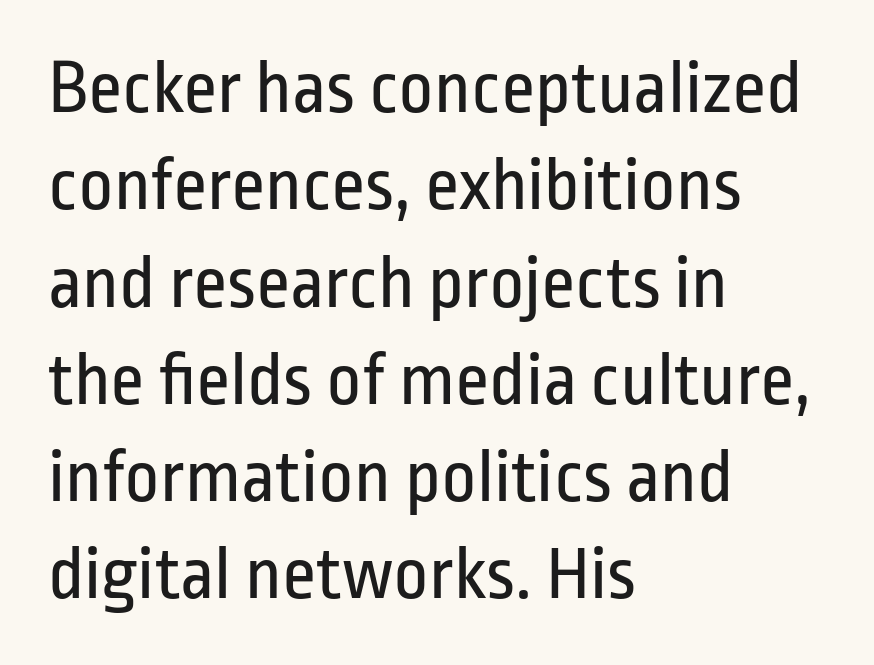
Q: Is the text bold? A: No.
Q: Is the text italic (slanted)? A: No, it is upright.
Q: Is the typeface a serif or a sans-serif typeface? A: Sans-serif.
Q: Is the text underlined? A: No.
Q: How is the paragraph aligned? A: Left-aligned.
Q: Is the spacing between letters normal or unusually wide? A: Normal.
Q: Is the spacing between lines tight, normal or loose? A: Normal.
Q: Width (condensed, normal, or wide)? A: Condensed.
Q: Stroke contrast? A: Low.
Q: x-height? A: Medium.
Q: Monospaced? A: No.
